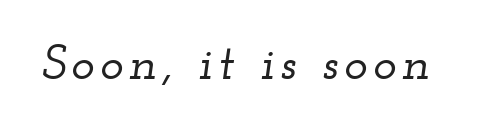
The image shows 50 px wide serif type, italic (leaning right); set not underlined; low stroke contrast and a small x-height.
